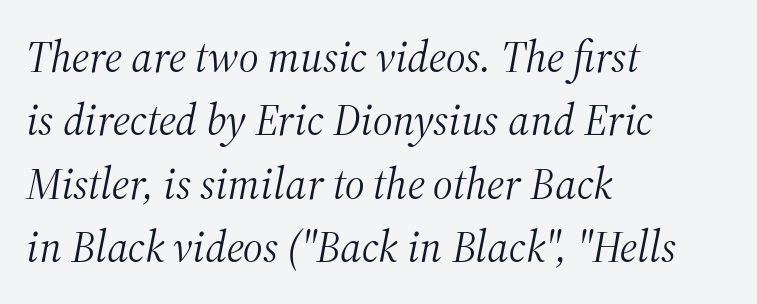
Q: Is the text bold? A: No.
Q: Is the text italic (slanted)? A: Yes, it leans right by about 12 degrees.
Q: Is the typeface a serif or a sans-serif typeface? A: Serif.
Q: Is the text underlined? A: No.
Q: How is the paragraph aligned? A: Left-aligned.
Q: Is the spacing between letters normal or unusually wide? A: Normal.
Q: Is the spacing between lines tight, normal or loose? A: Normal.
Q: Width (condensed, normal, or wide)? A: Normal.
Q: Stroke contrast? A: Medium.
Q: x-height? A: Medium.
Q: Monospaced? A: No.
